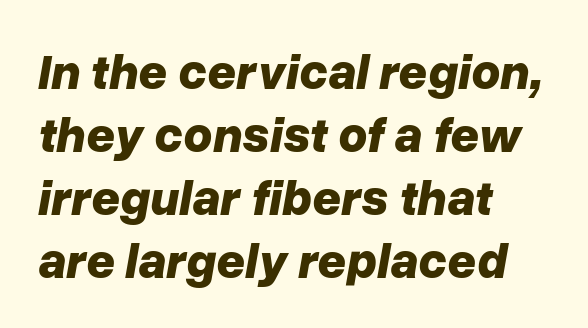
Each letter keeps its own natural width here, so spacing adapts to shape. The strokes are fattened all the way to bold. Each word holds together tightly as a unit, with standard inter-letter gaps. Every row of glyphs begins at an identical x-position on the left. An italicized treatment has been applied to the whole sample. Vertical spacing — default.
